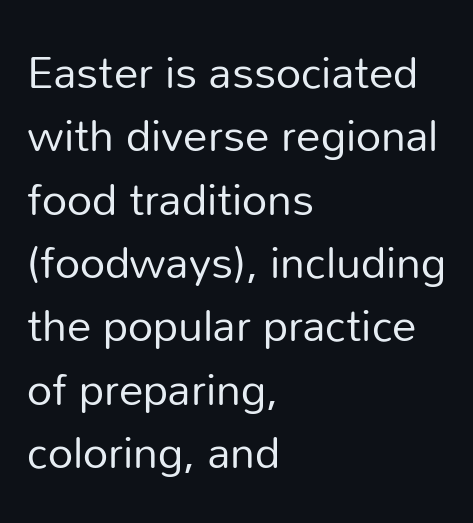
Q: Is the text bold? A: No.
Q: Is the text italic (slanted)? A: No, it is upright.
Q: Is the typeface a serif or a sans-serif typeface? A: Sans-serif.
Q: Is the text underlined? A: No.
Q: How is the paragraph aligned? A: Left-aligned.
Q: Is the spacing between letters normal or unusually wide? A: Normal.
Q: Is the spacing between lines tight, normal or loose? A: Normal.
Q: Width (condensed, normal, or wide)? A: Normal.
Q: Stroke contrast? A: Low.
Q: x-height? A: Medium.
Q: Monospaced? A: No.
